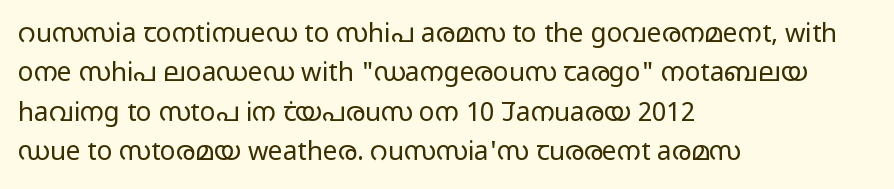
A typesetter would mark this as roman, not italic. Does the leading feel generous? No, just average. The typesetter chose a ragged-right arrangement here. The gaps between neighbouring characters are ordinary and unremarkable. Is this a heavy cut? Hardly; it is regular or lighter. The space directly below the letters is spotless.
